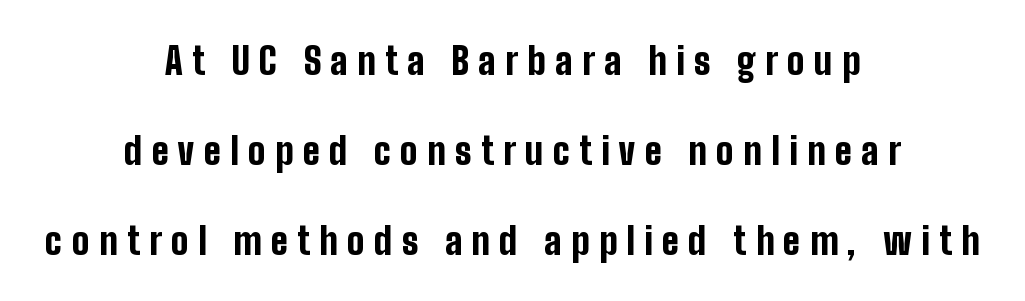
Q: Is the text bold? A: Yes.
Q: Is the text italic (slanted)? A: No, it is upright.
Q: Is the typeface a serif or a sans-serif typeface? A: Sans-serif.
Q: Is the text underlined? A: No.
Q: How is the paragraph aligned? A: Centered.
Q: Is the spacing between letters normal or unusually wide? A: Unusually wide.
Q: Is the spacing between lines tight, normal or loose? A: Loose.
Q: Width (condensed, normal, or wide)? A: Condensed.
Q: Stroke contrast? A: Low.
Q: x-height? A: Medium.
Q: Monospaced? A: No.
